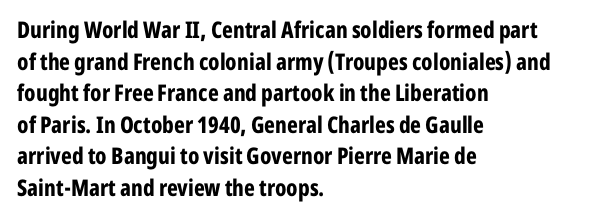
{"italic": "no", "bold": "yes", "underline": "no", "align": "left", "line_spacing": "normal", "line_spacing_ratio": 1.37, "letter_spacing": "normal", "letter_spacing_em": 0.0, "glyph_px": 23}
